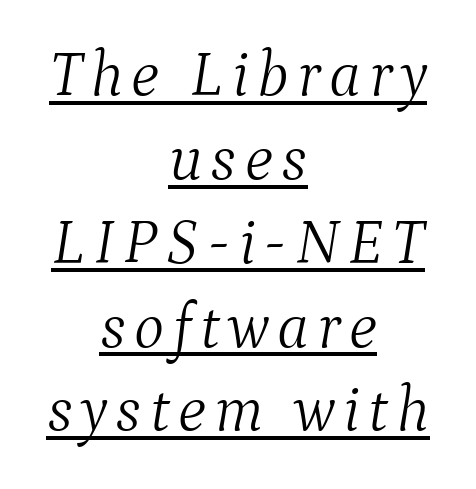
The image shows 64 px light serif type, italic (leaning right); set centered, normal line spacing (1.31x), underlined; medium stroke contrast and a medium x-height.
